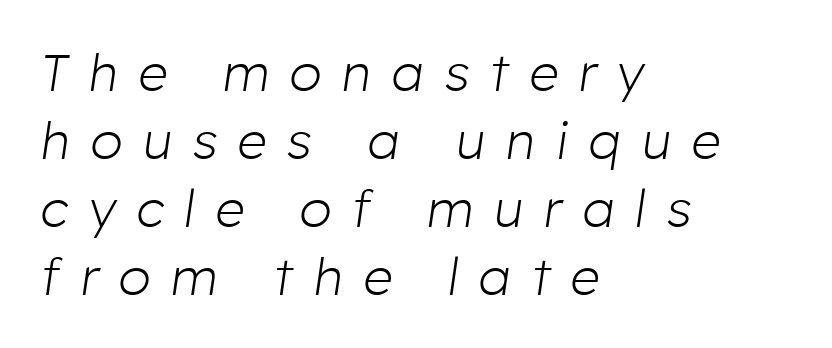
Q: Is the text bold? A: No.
Q: Is the text italic (slanted)? A: Yes, it leans right by about 8 degrees.
Q: Is the text underlined? A: No.
Q: How is the paragraph aligned? A: Left-aligned.
Q: Is the spacing between letters normal or unusually wide? A: Unusually wide.
Q: Is the spacing between lines tight, normal or loose? A: Normal.
Q: Width (condensed, normal, or wide)? A: Normal.
Q: Stroke contrast? A: Low.
Q: x-height? A: Medium.
Q: Monospaced? A: No.
